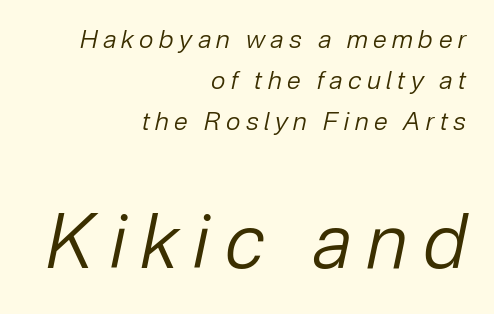
{"italic": "yes", "lean": "right", "slant_degrees": 12, "bold": "no", "weight": "regular", "width": "normal", "stroke_contrast": "low", "x_height": "medium", "monospaced": "no", "underline": "no", "align": "right", "line_spacing": "normal", "line_spacing_ratio": 1.65, "letter_spacing": "wide", "letter_spacing_em": 0.22, "larger_block": "second", "size_ratio": 2.96, "glyph_px": 74}
